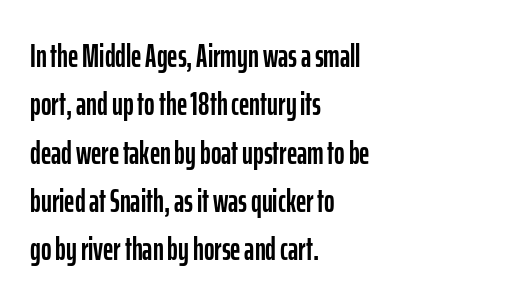
The letters stand straight up with perfectly vertical stems. The font family rendered here belongs to the sans-serif group. A typesetter would call this leading conventional body-copy spacing. Is the block centered? No — it sits flush against the left margin. You could not count columns in this text — the font is proportionally spaced.
